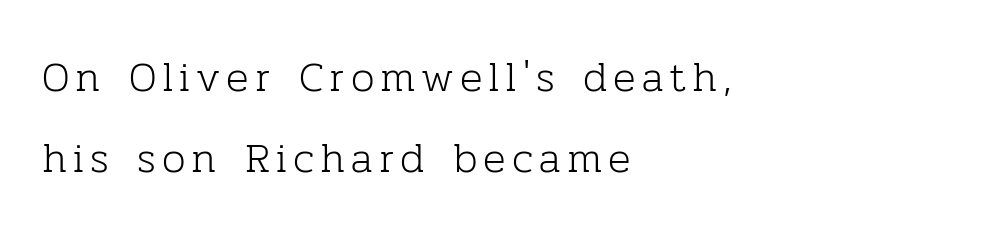
The image shows 42 px light serif type, upright; set left-aligned, loose line spacing (1.92x), not underlined; low stroke contrast and a medium x-height.
